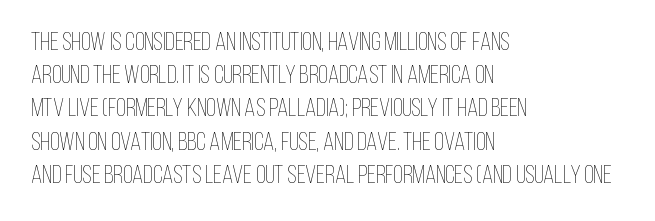
These lines sit exactly where default settings would place them. Decoration check: the copy has no underline. The typeface has the unassuming heft of standard copy or less. Horizontal alignment here is leftward, the default for most running prose.
